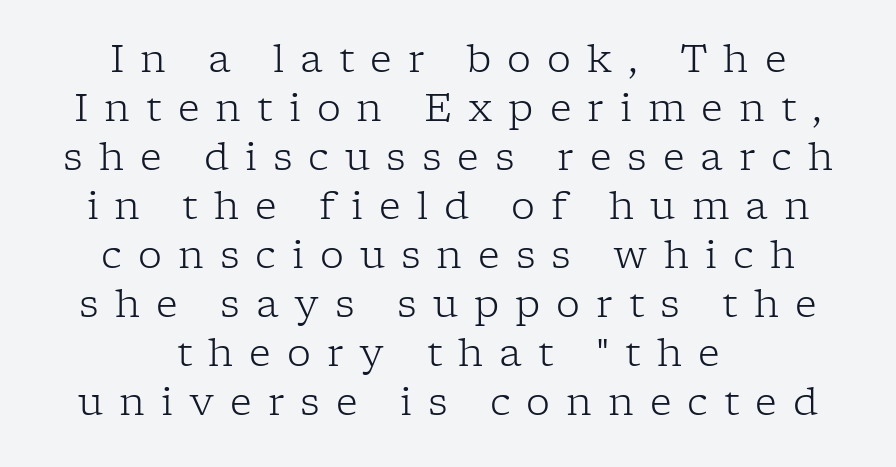
The image shows 38 px light serif type, upright; set centered, normal line spacing (1.29x), unusually wide letter spacing (+0.42 em), not underlined; low stroke contrast and a medium x-height.
